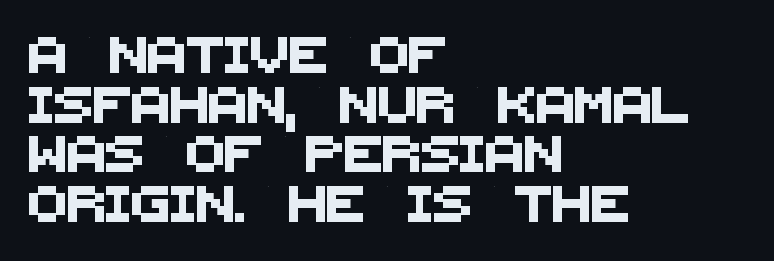
Descender tails drop into unmarked territory. Looks like regular typesetting: each glyph gets only the width it needs. The leading is moderate, giving the passage an even texture. A classic flush-left, rag-right setting is used for this passage. Tracking value appears to be zero — textbook default spacing.
